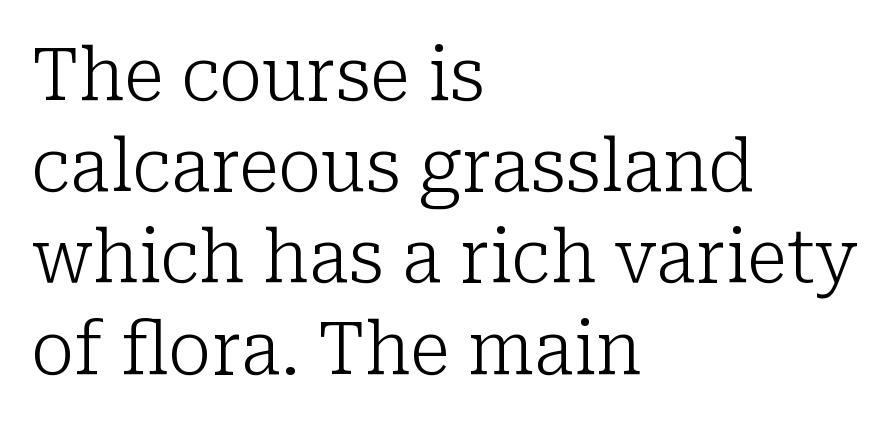
Q: Is the text bold? A: No.
Q: Is the text italic (slanted)? A: No, it is upright.
Q: Is the typeface a serif or a sans-serif typeface? A: Serif.
Q: Is the text underlined? A: No.
Q: How is the paragraph aligned? A: Left-aligned.
Q: Is the spacing between letters normal or unusually wide? A: Normal.
Q: Is the spacing between lines tight, normal or loose? A: Normal.
Q: Width (condensed, normal, or wide)? A: Normal.
Q: Stroke contrast? A: Low.
Q: x-height? A: Medium.
Q: Monospaced? A: No.
